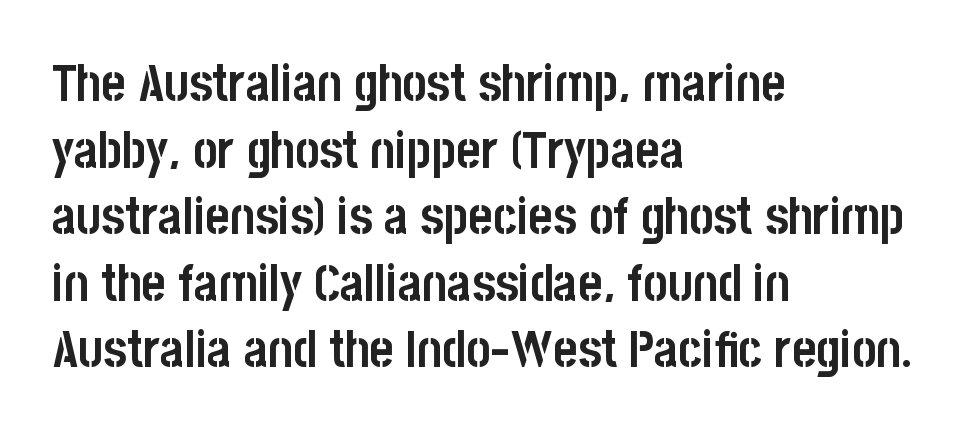
In terms of leading, this rendering sits right in the middle. Notice how the stems are strictly vertical — no italics here. Each letter keeps its own natural width here, so spacing adapts to shape. The text block is weighted toward the left margin, trailing off unevenly rightward. Caption: standard tracking, unaltered.
